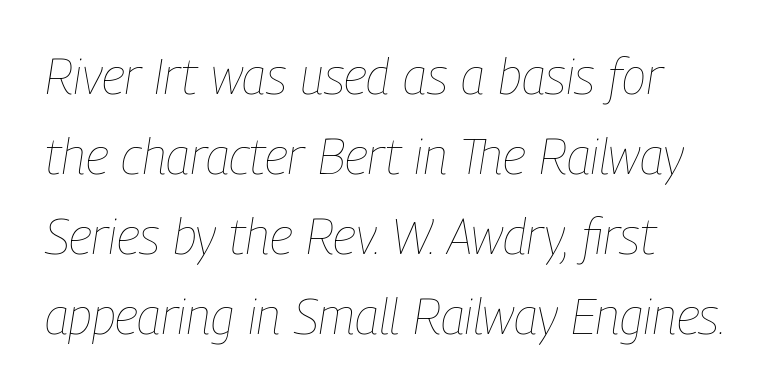
{"italic": "yes", "lean": "right", "slant_degrees": 9, "bold": "no", "weight": "thin", "width": "condensed", "stroke_contrast": "low", "x_height": "medium", "monospaced": "no", "underline": "no", "align": "left", "line_spacing": "normal", "line_spacing_ratio": 1.6, "letter_spacing": "normal", "letter_spacing_em": 0.0, "glyph_px": 50}
